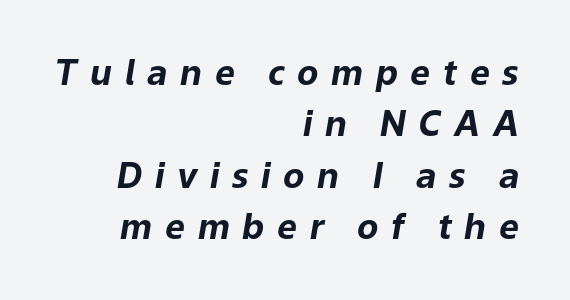
Underline: absent. Stroke thickness is high; the sample reads as a true bold. Style check: oblique. Notice how descenders clear the ascenders below comfortably — that's standard leading. These lines have a slow, spaced-out rhythm from letter to letter.
